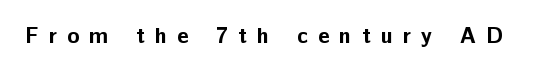
The space directly below the letters is spotless. Quick note: not italic, upright. In terms of weight, the rendering is a true, heavy bold. How are the letters spaced? Widely, with obvious added tracking.
